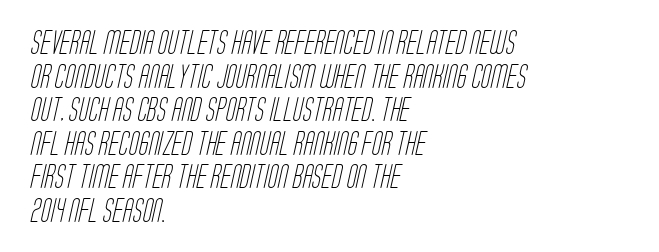
The cut favours lightness, reaching ordinary text weight at its darkest. The specimen omits any rule beneath the text block's lines. Alignment: flush left. This sample keeps an unexceptional amount of space between lines. Words appear dense and cohesive because spacing is normal.
